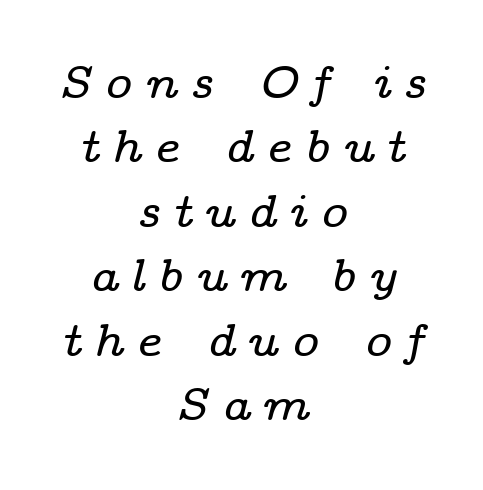
{"serif": "yes", "italic": "yes", "lean": "right", "slant_degrees": 14, "width": "wide", "stroke_contrast": "low", "x_height": "medium", "monospaced": "no", "underline": "no", "align": "center", "line_spacing": "normal", "line_spacing_ratio": 1.4, "letter_spacing": "wide", "letter_spacing_em": 0.27, "glyph_px": 46}
